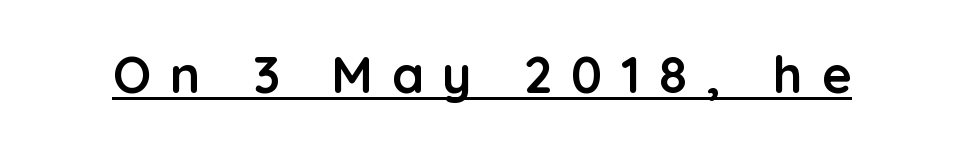
The image shows 51 px semibold sans-serif type, upright; set unusually wide letter spacing (+0.37 em), underlined; low stroke contrast and a medium x-height.
